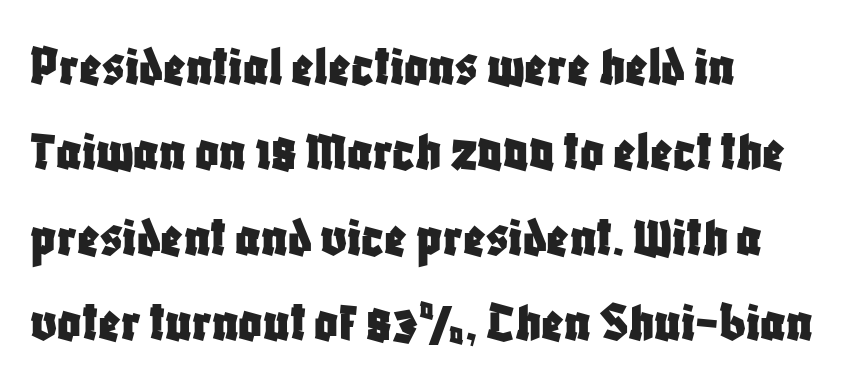
No feet cap the strokes, marking this as sans-serif type. Compared with a centered layout, this one pins lines to the left instead. Upright lettering throughout. Do the characters align in a grid? No, the font is proportional.
